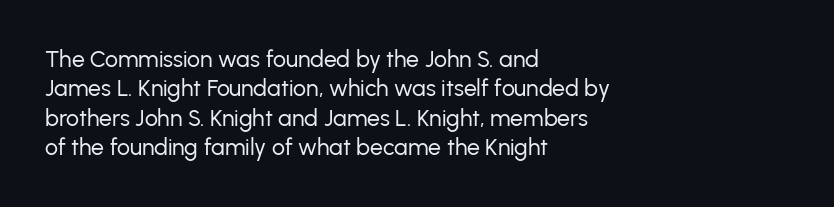
Q: Is the text bold? A: No.
Q: Is the text italic (slanted)? A: No, it is upright.
Q: Is the text underlined? A: No.
Q: How is the paragraph aligned? A: Left-aligned.
Q: Is the spacing between letters normal or unusually wide? A: Normal.
Q: Is the spacing between lines tight, normal or loose? A: Normal.
